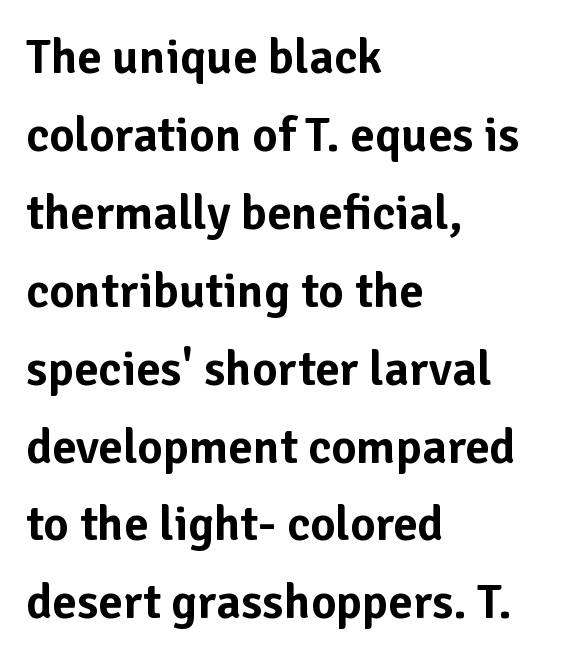
Q: Is the text italic (slanted)? A: No, it is upright.
Q: Is the typeface a serif or a sans-serif typeface? A: Sans-serif.
Q: Is the text underlined? A: No.
Q: How is the paragraph aligned? A: Left-aligned.
Q: Is the spacing between letters normal or unusually wide? A: Normal.
Q: Is the spacing between lines tight, normal or loose? A: Normal.
Q: Width (condensed, normal, or wide)? A: Normal.
Q: Stroke contrast? A: Low.
Q: x-height? A: Medium.
Q: Monospaced? A: No.
